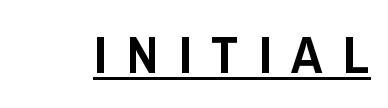
{"serif": "no", "italic": "no", "width": "condensed", "stroke_contrast": "low", "x_height": "large", "monospaced": "no", "underline": "yes", "letter_spacing": "wide", "letter_spacing_em": 0.39, "glyph_px": 53}
